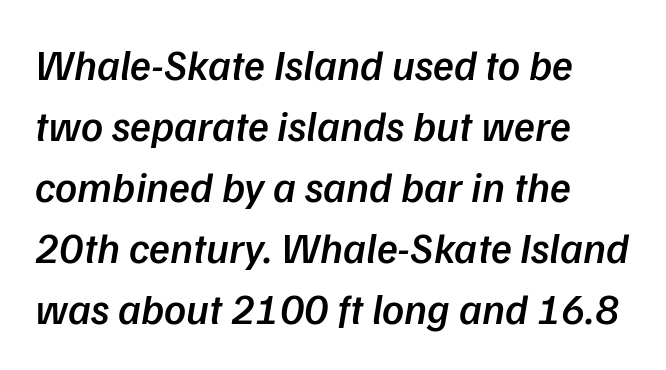
{"italic": "yes", "lean": "right", "slant_degrees": 9, "bold": "semi", "weight": "semibold", "width": "normal", "stroke_contrast": "low", "x_height": "medium", "monospaced": "no", "underline": "no", "align": "left", "line_spacing": "normal", "line_spacing_ratio": 1.42, "letter_spacing": "normal", "letter_spacing_em": 0.0, "glyph_px": 43}
